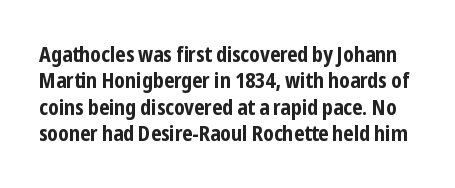
The image shows 21 px bold type, upright; set normal line spacing (1.26x), normal letter spacing, not underlined.
